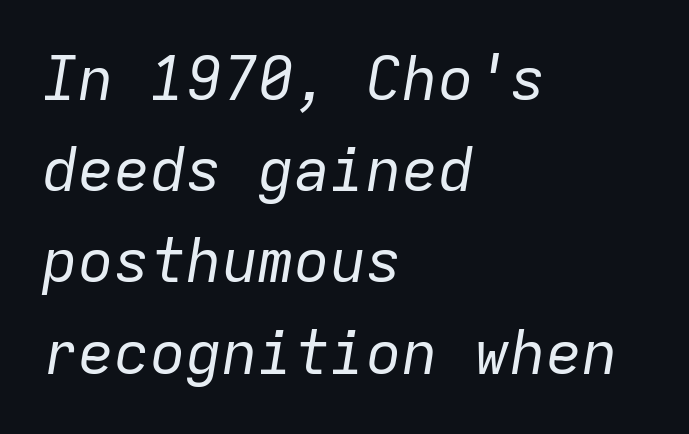
{"italic": "yes", "lean": "right", "slant_degrees": 9, "bold": "no", "weight": "regular", "width": "normal", "stroke_contrast": "low", "x_height": "medium", "monospaced": "yes", "underline": "no", "align": "left", "line_spacing": "normal", "line_spacing_ratio": 1.52, "letter_spacing": "normal", "letter_spacing_em": 0.0, "glyph_px": 60}
